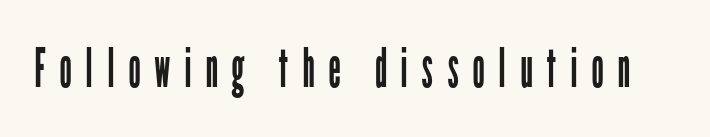
{"serif": "no", "italic": "no", "bold": "no", "weight": "regular", "width": "condensed", "stroke_contrast": "low", "x_height": "medium", "monospaced": "no", "underline": "no", "letter_spacing": "wide", "letter_spacing_em": 0.25, "glyph_px": 55}
